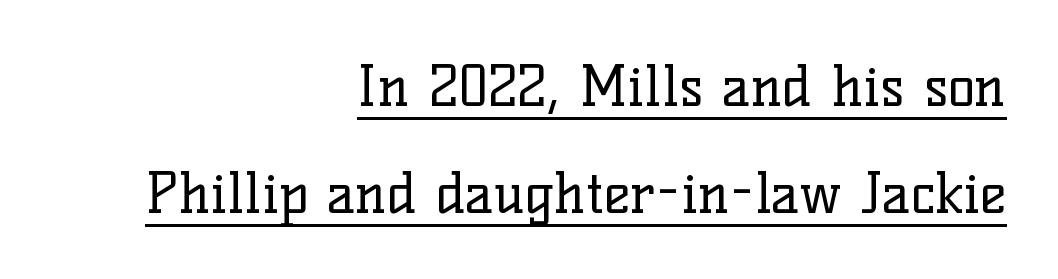
The image shows 56 px regular-weight serif type, upright; set right-aligned, loose line spacing (1.91x), normal letter spacing, underlined; low stroke contrast and a medium x-height.
